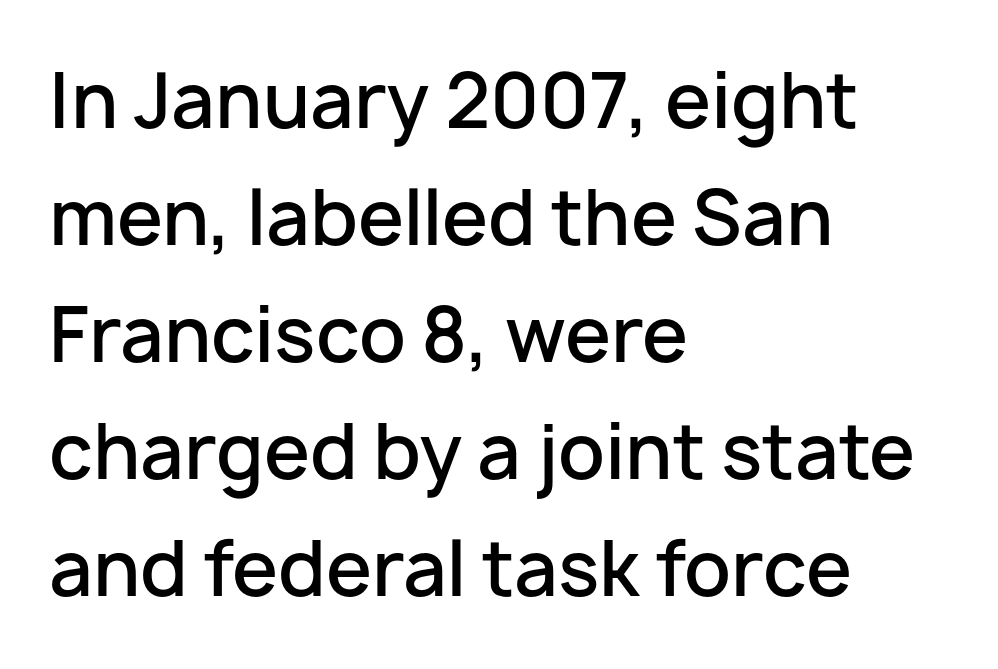
Q: Is the text bold? A: Semi-bold.
Q: Is the text italic (slanted)? A: No, it is upright.
Q: Is the typeface a serif or a sans-serif typeface? A: Sans-serif.
Q: Is the text underlined? A: No.
Q: How is the paragraph aligned? A: Left-aligned.
Q: Is the spacing between letters normal or unusually wide? A: Normal.
Q: Is the spacing between lines tight, normal or loose? A: Normal.
Q: Width (condensed, normal, or wide)? A: Normal.
Q: Stroke contrast? A: Low.
Q: x-height? A: Medium.
Q: Monospaced? A: No.
